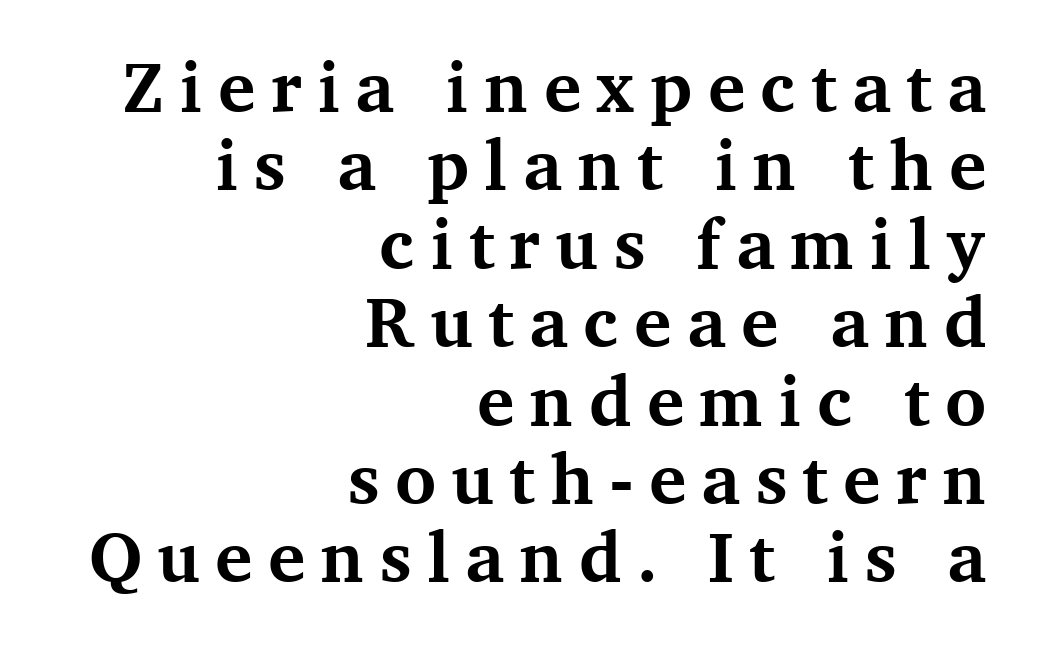
Honestly, the letter spacing is so wide it's the main thing you notice. Does the weight exceed regular? Yes, all the way to bold. The letters stand upright; this is a roman face. Spacing verdict: proportional, widths tailored to each character. This sample trades vertical openness for compactness between lines.
